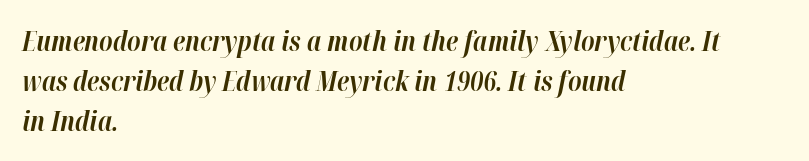
Q: Is the text bold? A: Yes.
Q: Is the text italic (slanted)? A: Yes, it leans right by about 12 degrees.
Q: Is the text underlined? A: No.
Q: How is the paragraph aligned? A: Left-aligned.
Q: Is the spacing between letters normal or unusually wide? A: Normal.
Q: Is the spacing between lines tight, normal or loose? A: Normal.
